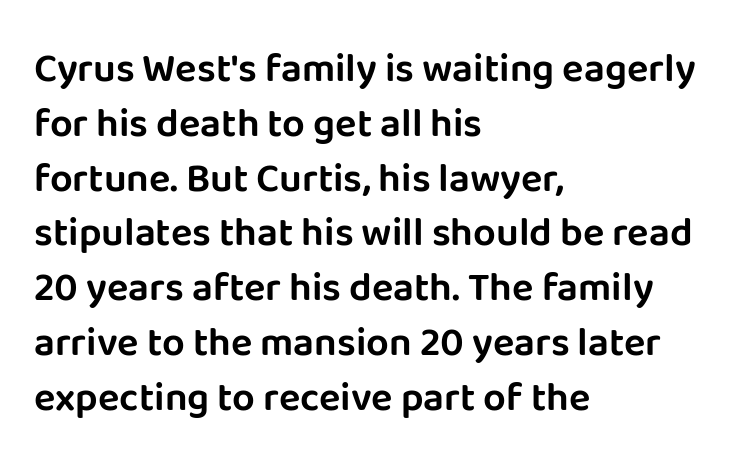
Q: Is the text italic (slanted)? A: No, it is upright.
Q: Is the typeface a serif or a sans-serif typeface? A: Sans-serif.
Q: Is the text underlined? A: No.
Q: How is the paragraph aligned? A: Left-aligned.
Q: Is the spacing between letters normal or unusually wide? A: Normal.
Q: Is the spacing between lines tight, normal or loose? A: Normal.
Q: Width (condensed, normal, or wide)? A: Normal.
Q: Stroke contrast? A: Low.
Q: x-height? A: Large.
Q: Monospaced? A: No.
